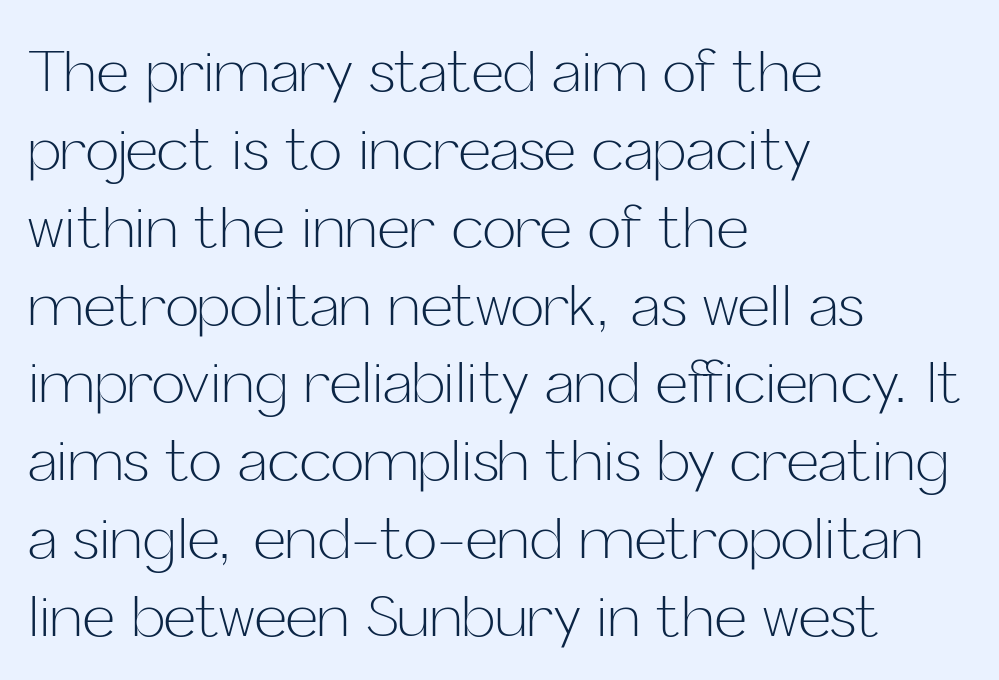
The image shows 56 px light sans-serif type, upright; set left-aligned, normal line spacing (1.39x), normal letter spacing, not underlined; low stroke contrast and a medium x-height.
